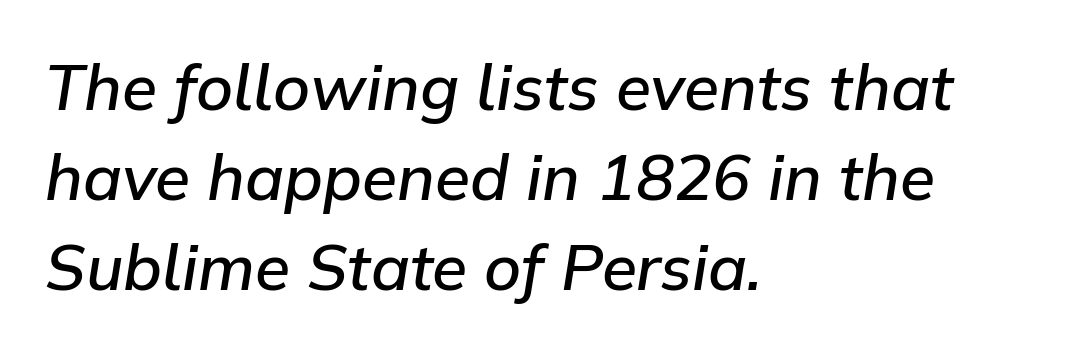
The image shows 64 px semibold type, italic (leaning right); set left-aligned, normal line spacing (1.41x), normal letter spacing, not underlined; low stroke contrast and a medium x-height.
